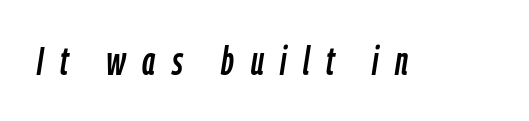
{"italic": "yes", "lean": "right", "slant_degrees": 9, "width": "condensed", "stroke_contrast": "low", "x_height": "medium", "monospaced": "no", "underline": "no", "letter_spacing": "wide", "letter_spacing_em": 0.42, "glyph_px": 39}
